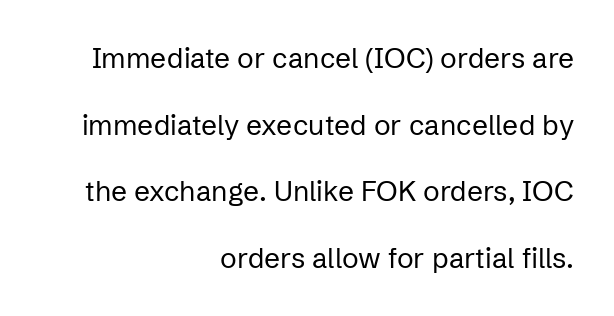
{"serif": "no", "italic": "no", "bold": "no", "weight": "regular", "width": "normal", "stroke_contrast": "low", "x_height": "medium", "monospaced": "no", "underline": "no", "align": "right", "line_spacing": "loose", "line_spacing_ratio": 2.38, "letter_spacing": "normal", "letter_spacing_em": 0.0, "glyph_px": 28}
